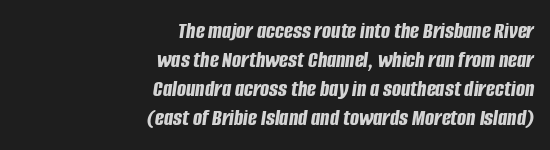
The string is rendered with underlining switched off. The glyphs look as if they've been sheared to an angle. Its strokes are broad and dark, the hallmark of bold type. The ragged edge is on the left, which tells us the setting is flush right. You could call the tracking neutral — neither tight nor loose.
